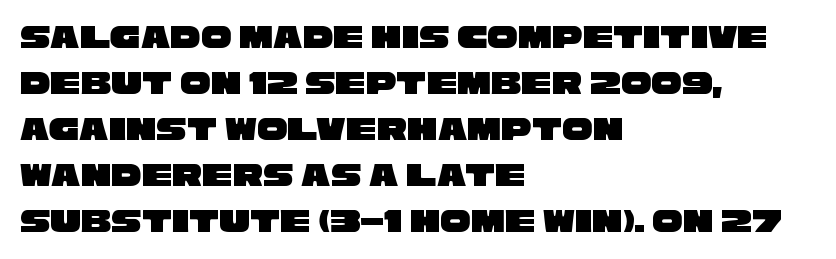
Q: Is the typeface a serif or a sans-serif typeface? A: Sans-serif.
Q: Is the text underlined? A: No.
Q: How is the paragraph aligned? A: Left-aligned.
Q: Is the spacing between letters normal or unusually wide? A: Normal.
Q: Is the spacing between lines tight, normal or loose? A: Normal.
Q: Width (condensed, normal, or wide)? A: Wide.
Q: Stroke contrast? A: Low.
Q: x-height? A: Large.
Q: Monospaced? A: No.
